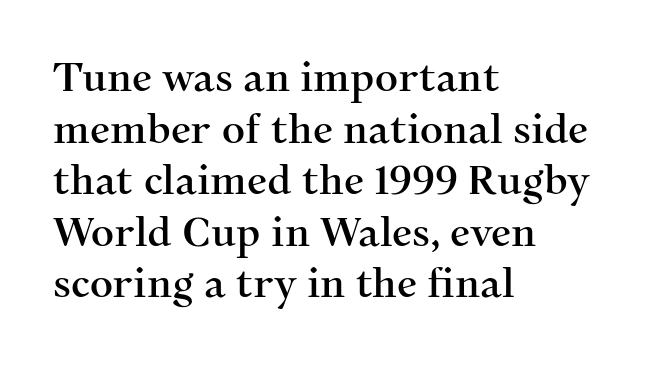
Q: Is the text italic (slanted)? A: No, it is upright.
Q: Is the typeface a serif or a sans-serif typeface? A: Serif.
Q: Is the text underlined? A: No.
Q: How is the paragraph aligned? A: Left-aligned.
Q: Is the spacing between letters normal or unusually wide? A: Normal.
Q: Is the spacing between lines tight, normal or loose? A: Normal.
Q: Width (condensed, normal, or wide)? A: Normal.
Q: Stroke contrast? A: Medium.
Q: x-height? A: Medium.
Q: Monospaced? A: No.
